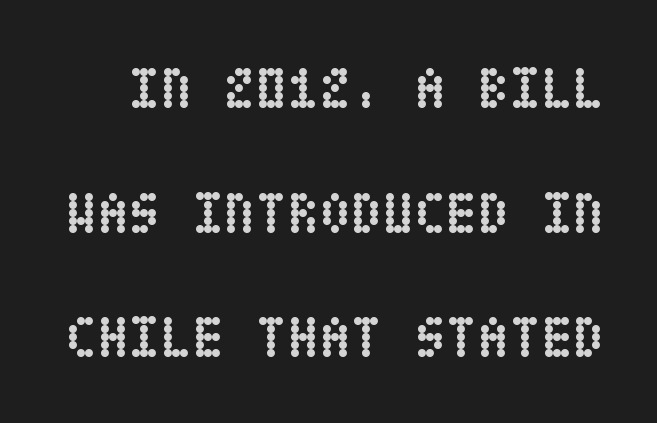
The strip under each line holds only bare page. Nobody touched the tracking dial on this one. What's the leading like? Stretched, with rows far apart. Posture: upright roman. A full-strength bold gives these letters their thick strokes.
